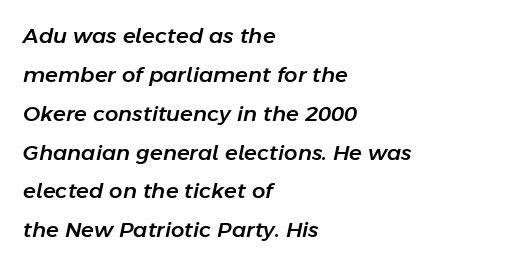
A clean baseline with only descenders dipping below it. Italic: yes, the glyphs are oblique. The text block is weighted toward the left margin, trailing off unevenly rightward. Words appear dense and cohesive because spacing is normal.
